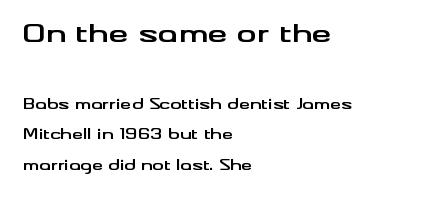
Q: Is the text bold? A: Yes.
Q: Is the text italic (slanted)? A: No, it is upright.
Q: Is the text underlined? A: No.
Q: How is the paragraph aligned? A: Left-aligned.
Q: Is the spacing between letters normal or unusually wide? A: Normal.
Q: Is the spacing between lines tight, normal or loose? A: Loose.
Q: Which block of text is set in a larger size, the first (top) or the second (bottom)? A: The first (top) one.
